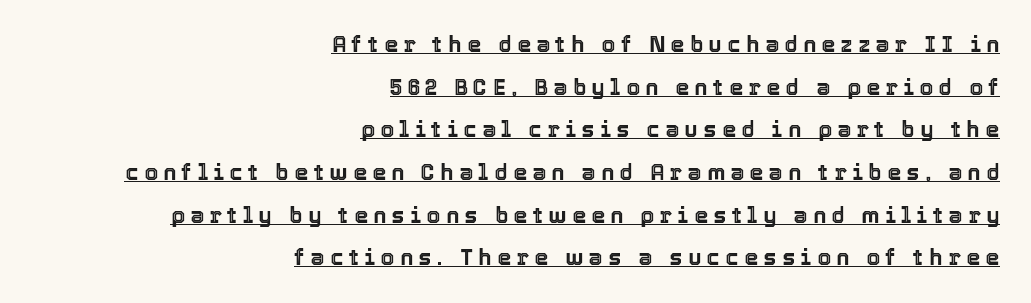
Q: Is the text italic (slanted)? A: No, it is upright.
Q: Is the text underlined? A: Yes.
Q: How is the paragraph aligned? A: Right-aligned.
Q: Is the spacing between letters normal or unusually wide? A: Unusually wide.
Q: Is the spacing between lines tight, normal or loose? A: Loose.
